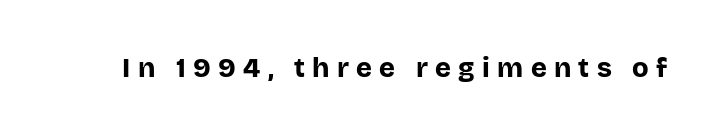
{"italic": "no", "bold": "yes", "underline": "no", "letter_spacing": "wide", "letter_spacing_em": 0.27, "glyph_px": 27}
